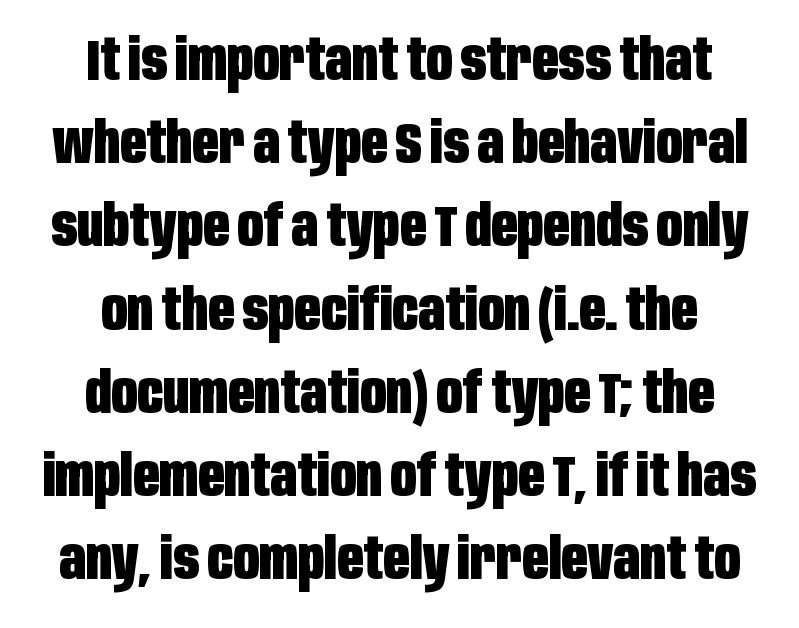
{"serif": "no", "italic": "no", "bold": "yes", "weight": "heavy", "width": "condensed", "stroke_contrast": "low", "x_height": "large", "monospaced": "no", "underline": "no", "line_spacing": "normal", "line_spacing_ratio": 1.46, "letter_spacing": "normal", "letter_spacing_em": 0.0, "glyph_px": 57}
